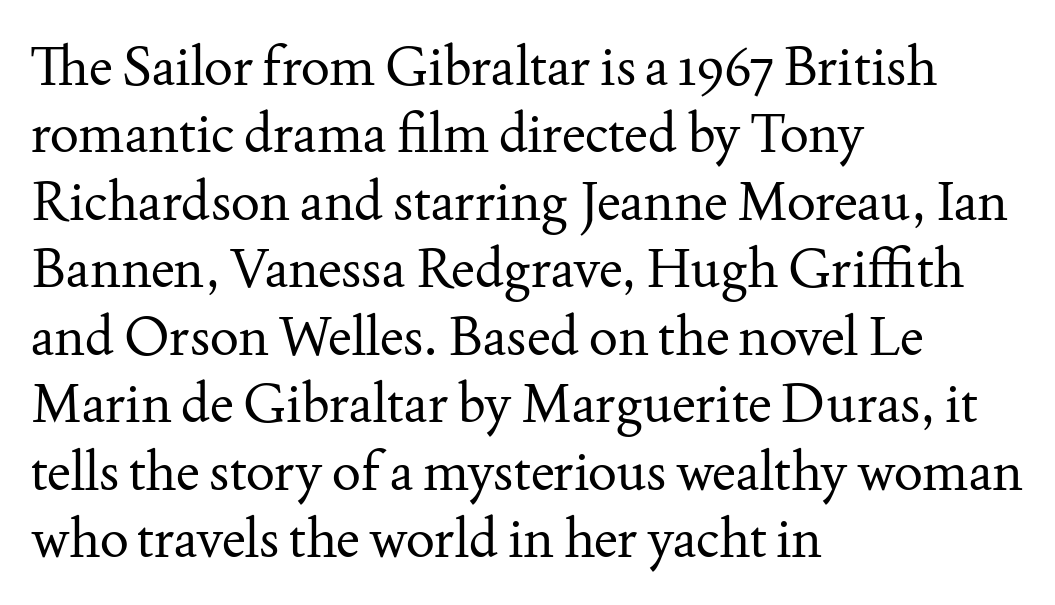
Q: Is the text bold? A: No.
Q: Is the text italic (slanted)? A: No, it is upright.
Q: Is the typeface a serif or a sans-serif typeface? A: Serif.
Q: Is the text underlined? A: No.
Q: How is the paragraph aligned? A: Left-aligned.
Q: Is the spacing between letters normal or unusually wide? A: Normal.
Q: Is the spacing between lines tight, normal or loose? A: Normal.
Q: Width (condensed, normal, or wide)? A: Normal.
Q: Stroke contrast? A: Medium.
Q: x-height? A: Small.
Q: Monospaced? A: No.
